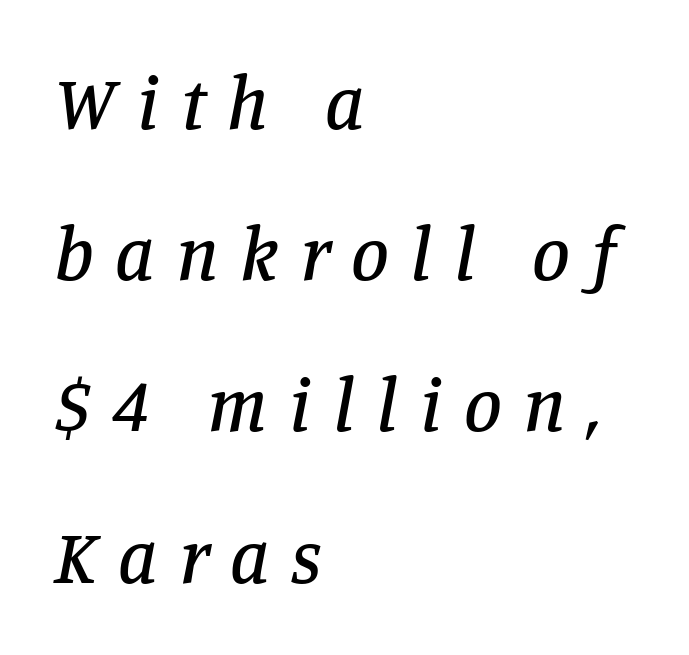
The image shows 76 px serif type, italic (leaning right); set left-aligned, loose line spacing (1.99x), unusually wide letter spacing (+0.28 em), not underlined; low stroke contrast and a large x-height.
